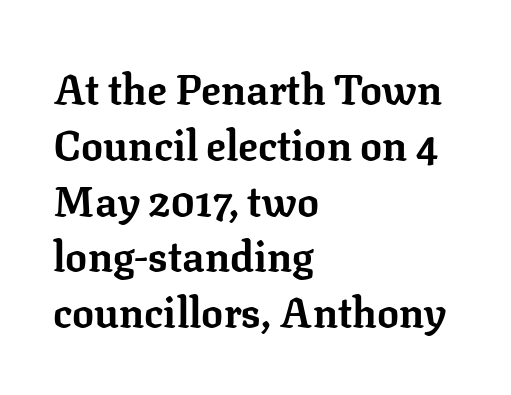
Q: Is the text bold? A: Yes.
Q: Is the text italic (slanted)? A: No, it is upright.
Q: Is the typeface a serif or a sans-serif typeface? A: Serif.
Q: Is the text underlined? A: No.
Q: How is the paragraph aligned? A: Left-aligned.
Q: Is the spacing between letters normal or unusually wide? A: Normal.
Q: Is the spacing between lines tight, normal or loose? A: Normal.
Q: Width (condensed, normal, or wide)? A: Normal.
Q: Stroke contrast? A: Low.
Q: x-height? A: Medium.
Q: Monospaced? A: No.
